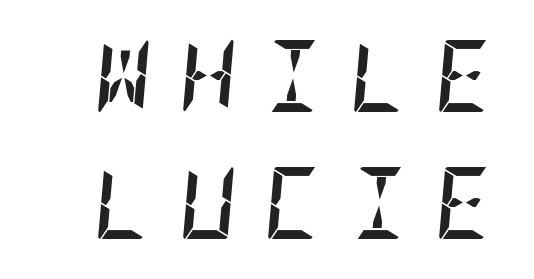
Q: Is the text bold? A: Yes.
Q: Is the text italic (slanted)? A: Yes, it leans right by about 5 degrees.
Q: Is the text underlined? A: No.
Q: Is the spacing between letters normal or unusually wide? A: Unusually wide.
Q: Width (condensed, normal, or wide)? A: Condensed.
Q: Stroke contrast? A: Low.
Q: x-height? A: Large.
